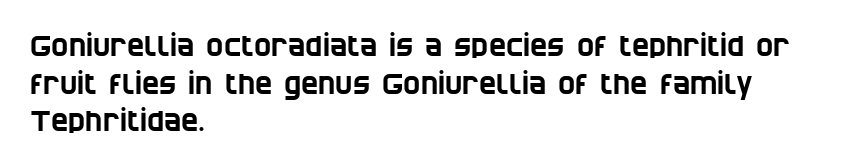
Q: Is the typeface a serif or a sans-serif typeface? A: Sans-serif.
Q: Is the text underlined? A: No.
Q: How is the paragraph aligned? A: Left-aligned.
Q: Is the spacing between letters normal or unusually wide? A: Normal.
Q: Is the spacing between lines tight, normal or loose? A: Normal.
Q: Width (condensed, normal, or wide)? A: Condensed.
Q: Stroke contrast? A: Low.
Q: x-height? A: Large.
Q: Monospaced? A: No.
